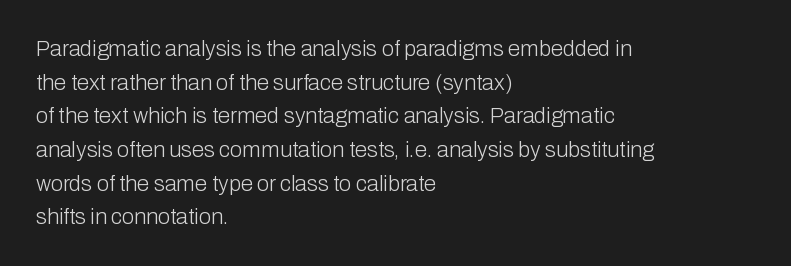
Q: Is the text bold? A: No.
Q: Is the text italic (slanted)? A: No, it is upright.
Q: Is the text underlined? A: No.
Q: How is the paragraph aligned? A: Left-aligned.
Q: Is the spacing between letters normal or unusually wide? A: Normal.
Q: Is the spacing between lines tight, normal or loose? A: Normal.
